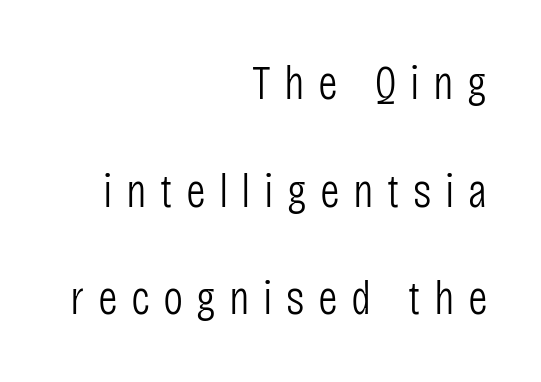
{"serif": "no", "italic": "no", "bold": "no", "weight": "light", "width": "condensed", "stroke_contrast": "low", "x_height": "large", "monospaced": "no", "underline": "no", "align": "right", "line_spacing": "loose", "line_spacing_ratio": 2.24, "letter_spacing": "wide", "letter_spacing_em": 0.28, "glyph_px": 48}
